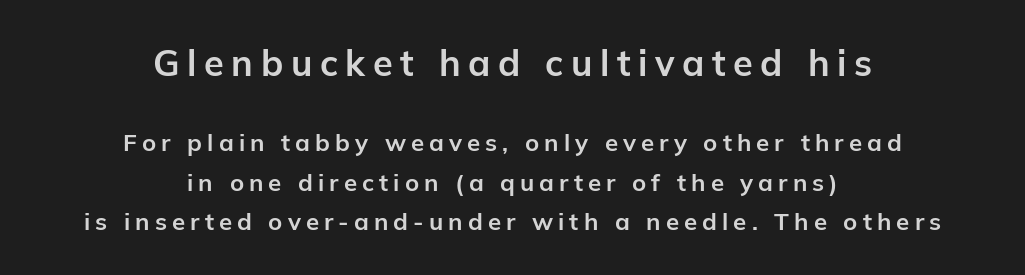
{"serif": "no", "italic": "no", "bold": "yes", "weight": "bold", "width": "normal", "stroke_contrast": "low", "x_height": "medium", "monospaced": "no", "underline": "no", "align": "center", "line_spacing": "normal", "line_spacing_ratio": 1.63, "letter_spacing": "wide", "letter_spacing_em": 0.21, "larger_block": "first", "size_ratio": 1.5, "glyph_px": 36}
